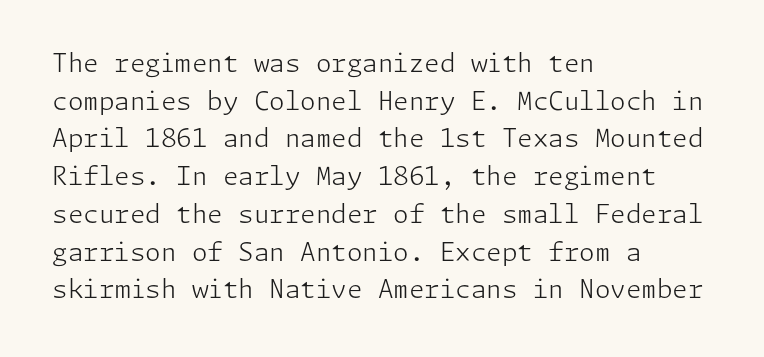
Q: Is the text bold? A: No.
Q: Is the text italic (slanted)? A: No, it is upright.
Q: Is the text underlined? A: No.
Q: How is the paragraph aligned? A: Left-aligned.
Q: Is the spacing between letters normal or unusually wide? A: Normal.
Q: Is the spacing between lines tight, normal or loose? A: Normal.
